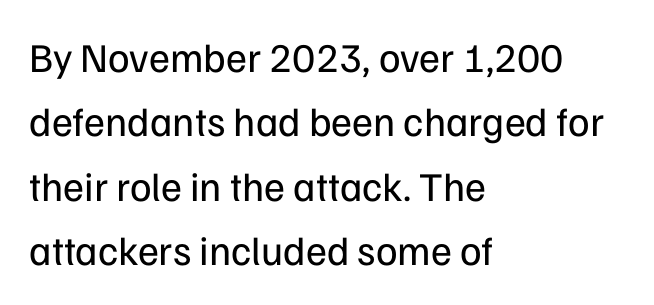
Font category for this specimen: sans-serif. The weight tops out at a normal text grade. Notice how the passage keeps a crisp vertical edge on the left only. Italic? Not at all — the glyphs are vertical. Interline gaps are of average width in this sample.
